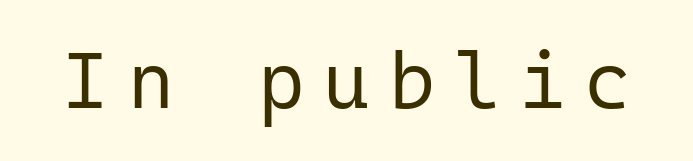
Q: Is the text bold? A: No.
Q: Is the text italic (slanted)? A: No, it is upright.
Q: Is the typeface a serif or a sans-serif typeface? A: Sans-serif.
Q: Is the text underlined? A: No.
Q: Is the spacing between letters normal or unusually wide? A: Unusually wide.
Q: Width (condensed, normal, or wide)? A: Normal.
Q: Stroke contrast? A: Low.
Q: x-height? A: Medium.
Q: Monospaced? A: Yes.
